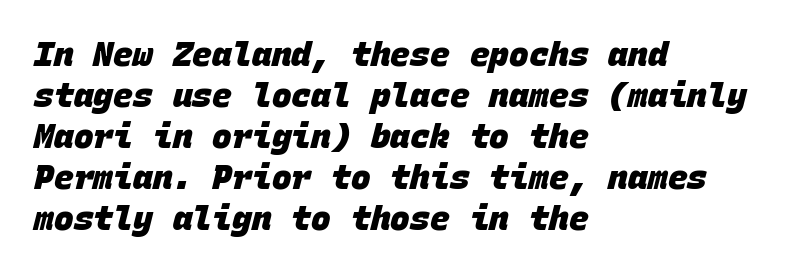
{"serif": "no", "bold": "yes", "weight": "heavy", "width": "normal", "stroke_contrast": "low", "x_height": "large", "monospaced": "yes", "underline": "no", "align": "left", "line_spacing_ratio": 1.24, "letter_spacing": "normal", "letter_spacing_em": 0.0, "glyph_px": 33}
